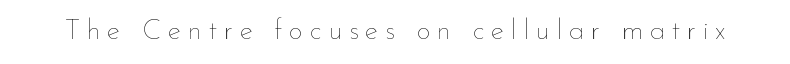
{"italic": "no", "bold": "no", "weight": "thin", "width": "normal", "stroke_contrast": "low", "x_height": "small", "monospaced": "no", "underline": "no", "letter_spacing": "wide", "letter_spacing_em": 0.24, "glyph_px": 28}
